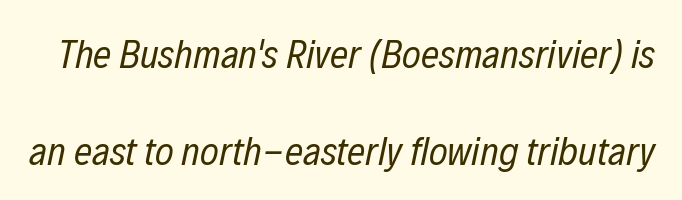
Q: Is the text bold? A: No.
Q: Is the text italic (slanted)? A: Yes, it leans right by about 12 degrees.
Q: Is the text underlined? A: No.
Q: Is the spacing between letters normal or unusually wide? A: Normal.
Q: Is the spacing between lines tight, normal or loose? A: Loose.
Q: Width (condensed, normal, or wide)? A: Condensed.
Q: Stroke contrast? A: Low.
Q: x-height? A: Medium.
Q: Monospaced? A: No.
